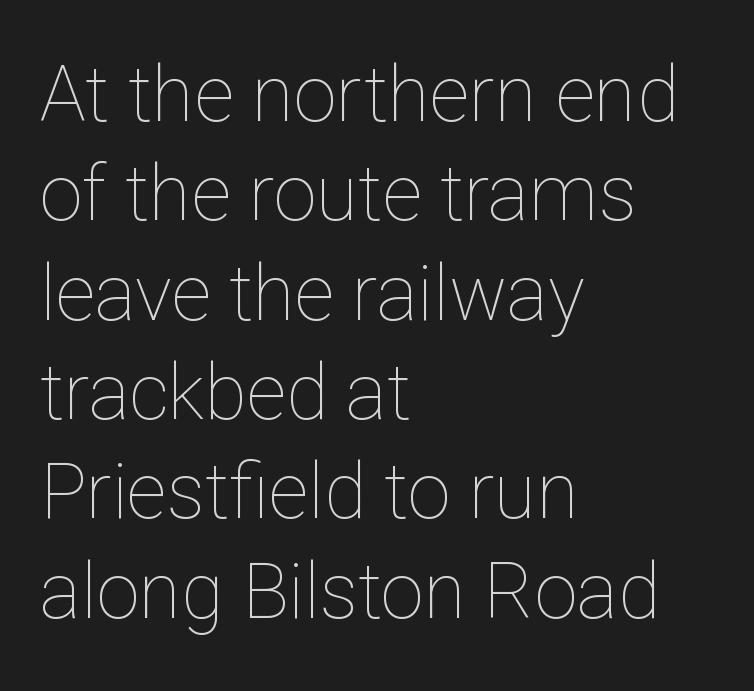
Unmarked baselines from the first word to the last. The ragged edge is on the right, which tells us the setting is flush left. Think of a printed novel: that variable character pitch is what you see here. Nobody touched the tracking dial on this one. Counters stay open thanks to moderate or lighter strokes. Leading matches the norm, producing a regular column.
